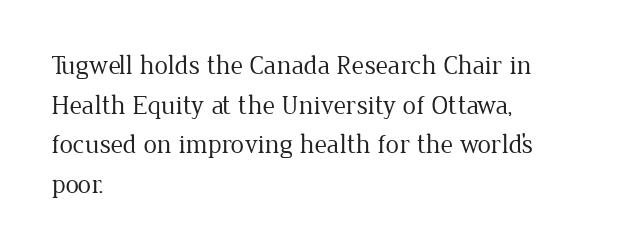
Q: Is the text bold? A: No.
Q: Is the text italic (slanted)? A: No, it is upright.
Q: Is the text underlined? A: No.
Q: How is the paragraph aligned? A: Left-aligned.
Q: Is the spacing between letters normal or unusually wide? A: Normal.
Q: Is the spacing between lines tight, normal or loose? A: Normal.
